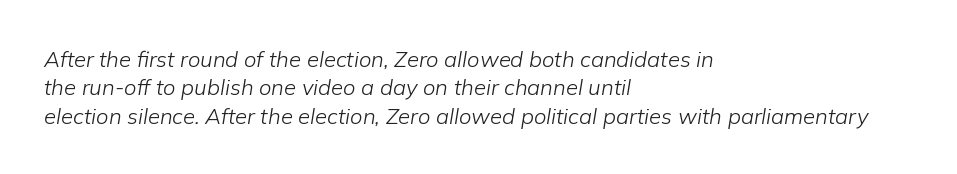
{"italic": "yes", "lean": "right", "slant_degrees": 9, "bold": "no", "underline": "no", "align": "left", "line_spacing": "normal", "line_spacing_ratio": 1.29, "letter_spacing": "normal", "letter_spacing_em": 0.0, "glyph_px": 22}
